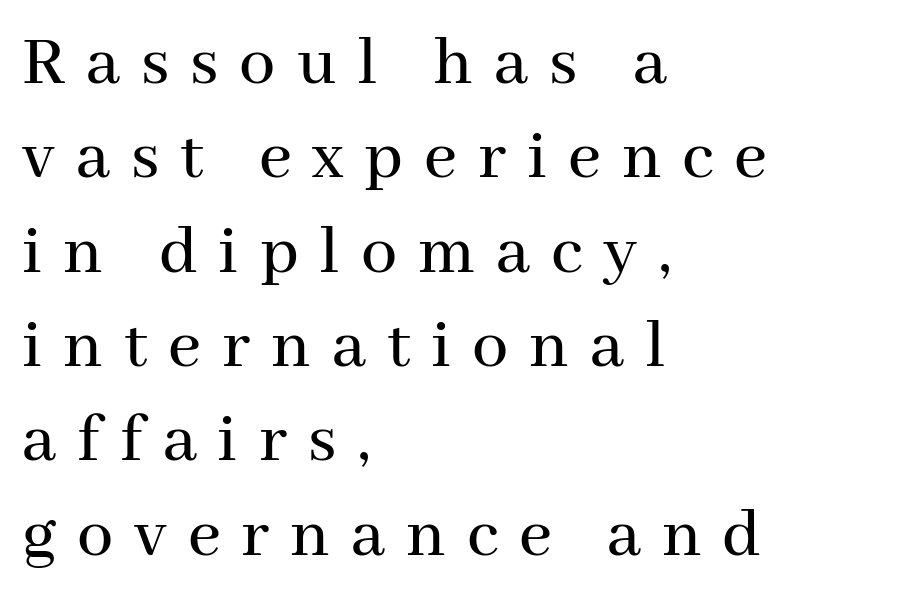
The image shows 72 px serif type, upright; set left-aligned, normal line spacing (1.31x), unusually wide letter spacing (+0.29 em), not underlined; medium stroke contrast and a medium x-height.
